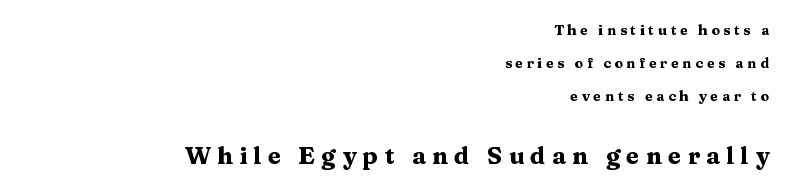
{"italic": "no", "bold": "yes", "underline": "no", "align": "right", "line_spacing": "loose", "line_spacing_ratio": 2.37, "letter_spacing": "wide", "letter_spacing_em": 0.26, "larger_block": "second", "size_ratio": 1.71, "glyph_px": 24}
